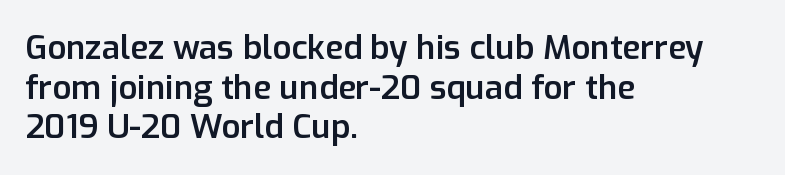
{"serif": "no", "italic": "no", "bold": "semi", "weight": "semibold", "width": "normal", "stroke_contrast": "low", "x_height": "medium", "monospaced": "no", "underline": "no", "align": "left", "line_spacing_ratio": 1.2, "letter_spacing": "normal", "letter_spacing_em": 0.0, "glyph_px": 33}
